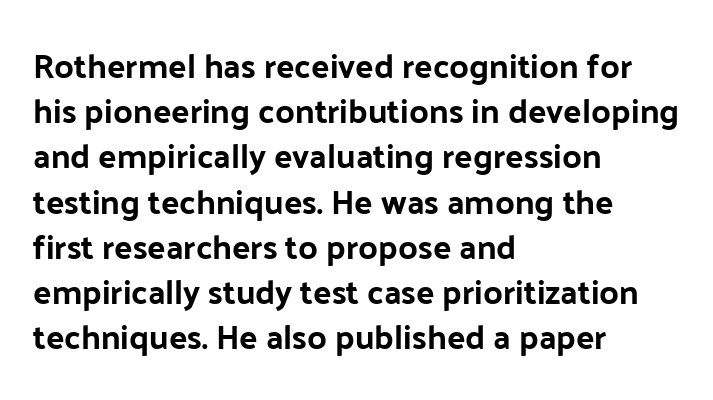
The image shows 34 px bold sans-serif type, upright; set left-aligned, normal line spacing (1.33x), normal letter spacing, not underlined; low stroke contrast and a medium x-height.
